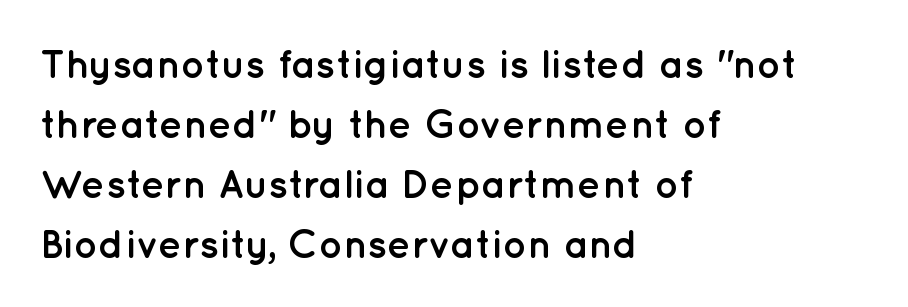
Is the letter spacing exaggerated? No — it looks like the ordinary default. The type sits square on the baseline with zero lean. The text was rendered using a sans face with plain stroke endings. The passage shown is typed in a proportional face where columns would drift. Caption: bold face, heavy strokes. Students, observe: this is what conventionally led text looks like.
